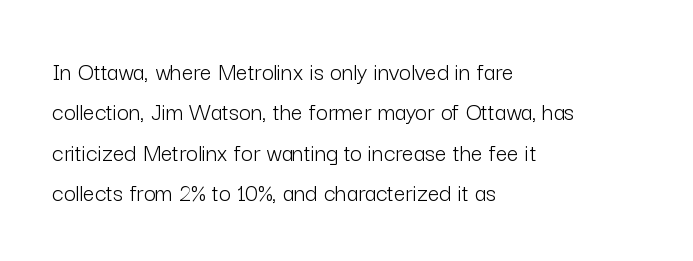
Q: Is the text bold? A: No.
Q: Is the text italic (slanted)? A: No, it is upright.
Q: Is the text underlined? A: No.
Q: How is the paragraph aligned? A: Left-aligned.
Q: Is the spacing between letters normal or unusually wide? A: Normal.
Q: Is the spacing between lines tight, normal or loose? A: Normal.
